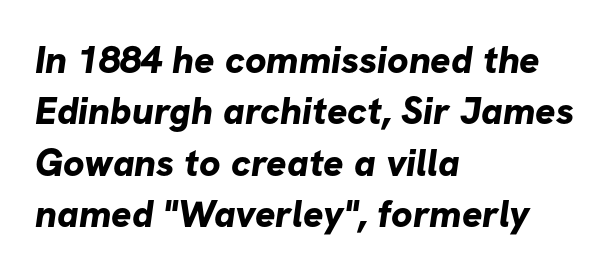
The image shows 38 px bold sans-serif type; set left-aligned, normal line spacing (1.35x), normal letter spacing, not underlined; low stroke contrast and a medium x-height.
